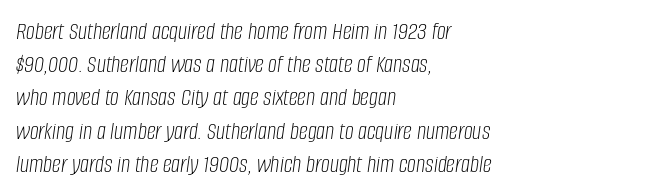
The image shows 25 px text type, italic (leaning right); set left-aligned, normal line spacing (1.33x), normal letter spacing, not underlined.
